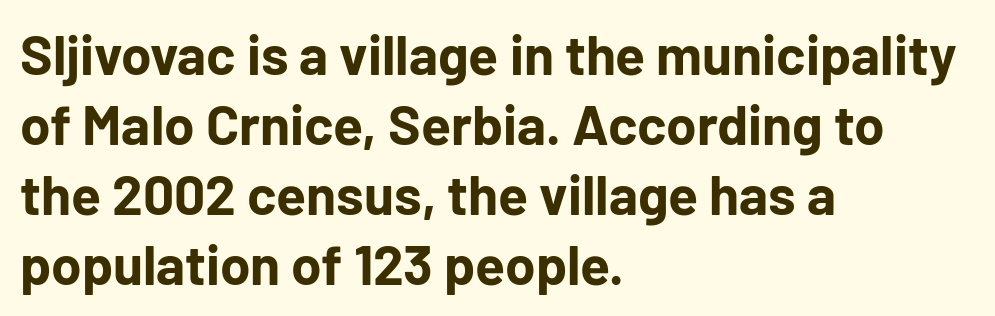
Do the letters lean? They stand straight. The leading is moderate, giving the passage an even texture. Each letter keeps its own natural width here, so spacing adapts to shape. Casual observation: everything's shoved over to the left. The font family rendered here belongs to the sans-serif group.
